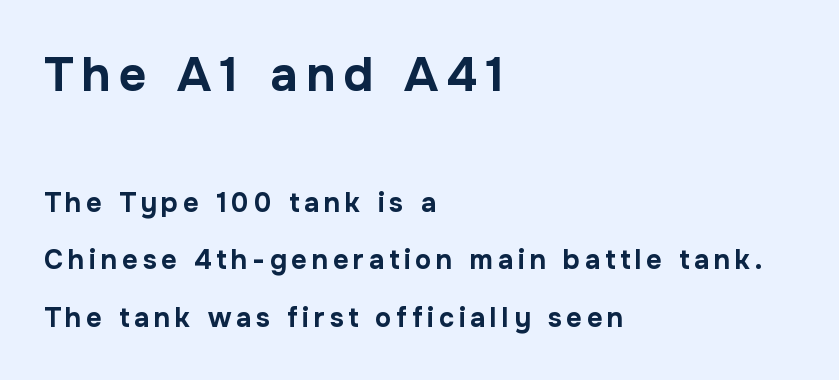
Lines of text with bare space underneath. Loosely led — the rows are spread out. Weight: bold. Letterform terminals end flat and unadorned throughout the passage. The first block has been scaled up relative to the second.
